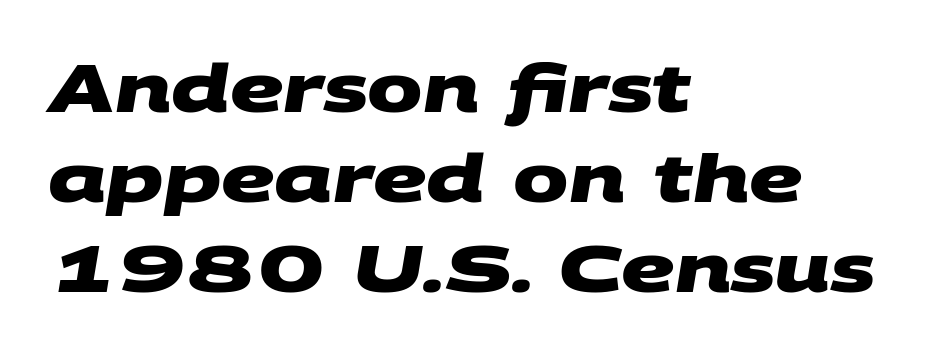
The image shows 66 px heavy, wide sans-serif type; set left-aligned, normal line spacing (1.36x), normal letter spacing, not underlined; medium stroke contrast and a large x-height.
